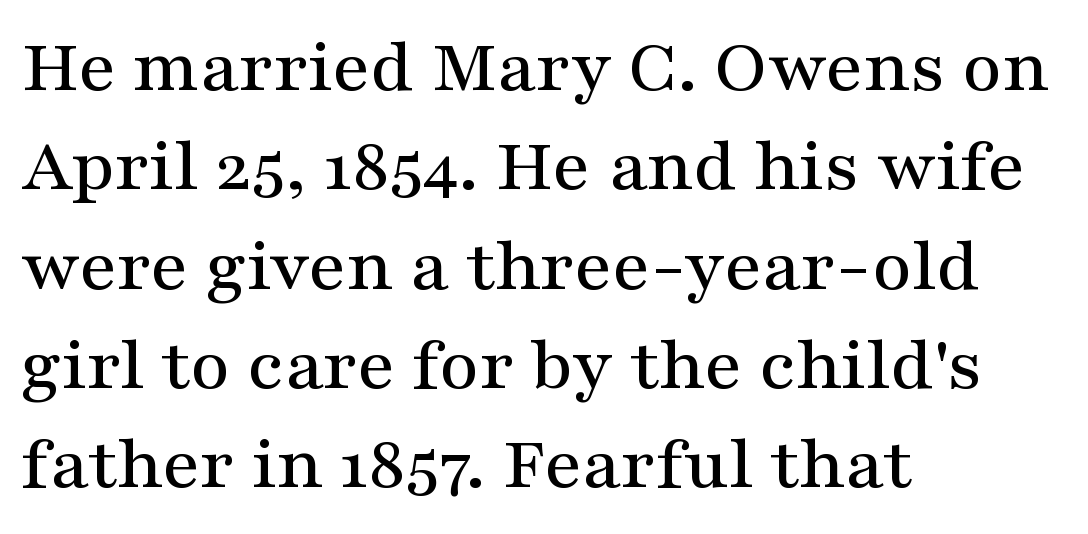
{"serif": "yes", "italic": "no", "width": "wide", "stroke_contrast": "medium", "x_height": "medium", "monospaced": "no", "underline": "no", "align": "left", "line_spacing": "normal", "line_spacing_ratio": 1.29, "letter_spacing": "normal", "letter_spacing_em": 0.0, "glyph_px": 77}
